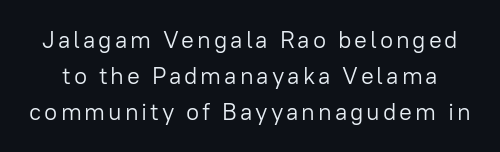
The image shows 24 px text type, upright; set normal line spacing (1.51x), not underlined.
